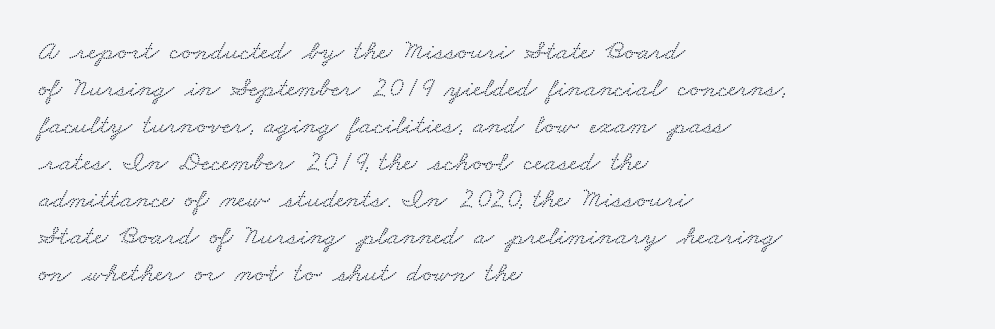
{"width": "wide", "stroke_contrast": "low", "x_height": "small", "monospaced": "no", "underline": "no", "align": "left", "line_spacing": "normal", "line_spacing_ratio": 1.32, "letter_spacing": "normal", "letter_spacing_em": 0.0, "glyph_px": 28}
